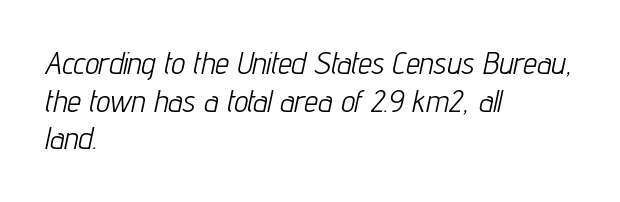
Bare-footed words on every line. If you drew a line through each stem, it would be angled. There is no visible air inserted between adjacent glyphs. Character widths vary here, with narrow letters taking less room than wide ones. The face looks like a standard text weight, possibly lighter.
